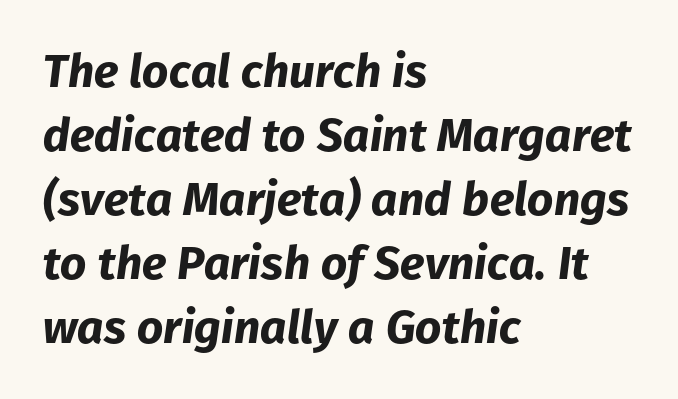
Q: Is the text bold? A: Yes.
Q: Is the text italic (slanted)? A: Yes, it leans right by about 8 degrees.
Q: Is the text underlined? A: No.
Q: How is the paragraph aligned? A: Left-aligned.
Q: Is the spacing between letters normal or unusually wide? A: Normal.
Q: Is the spacing between lines tight, normal or loose? A: Normal.
Q: Width (condensed, normal, or wide)? A: Normal.
Q: Stroke contrast? A: Low.
Q: x-height? A: Medium.
Q: Monospaced? A: No.
